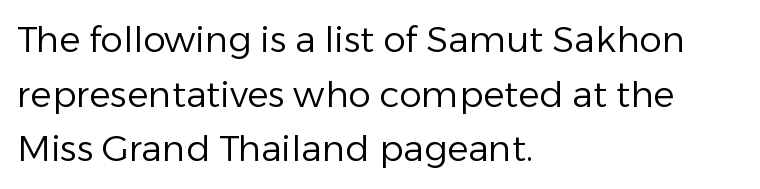
These lines were composed using upright roman letters. The lines are quadded left. Letterform terminals end flat and unadorned throughout the passage. The face used here is proportionally spaced, like ordinary book or web type. Each row of text sits above clean, open space. Heft: none added — not bold.
